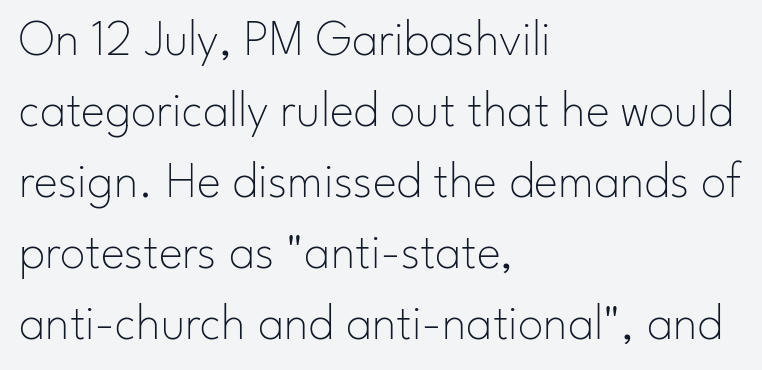
Q: Is the text bold? A: No.
Q: Is the text italic (slanted)? A: No, it is upright.
Q: Is the typeface a serif or a sans-serif typeface? A: Sans-serif.
Q: Is the text underlined? A: No.
Q: How is the paragraph aligned? A: Left-aligned.
Q: Is the spacing between letters normal or unusually wide? A: Normal.
Q: Is the spacing between lines tight, normal or loose? A: Normal.
Q: Width (condensed, normal, or wide)? A: Normal.
Q: Stroke contrast? A: Low.
Q: x-height? A: Small.
Q: Monospaced? A: No.
